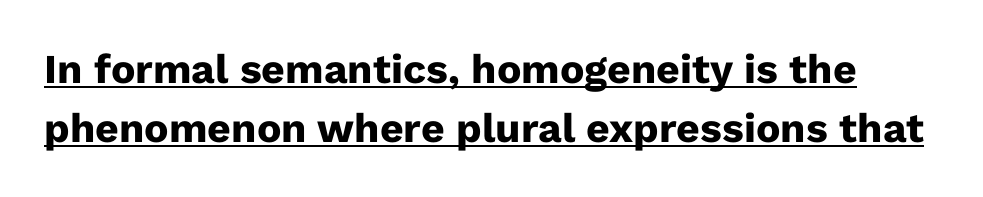
{"serif": "no", "italic": "no", "bold": "yes", "weight": "heavy", "width": "normal", "stroke_contrast": "low", "x_height": "medium", "monospaced": "no", "underline": "yes", "line_spacing": "normal", "line_spacing_ratio": 1.44, "letter_spacing": "normal", "letter_spacing_em": 0.0, "glyph_px": 41}
